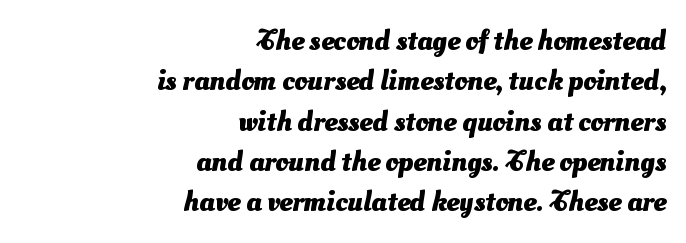
{"serif": "no", "bold": "yes", "weight": "heavy", "width": "normal", "stroke_contrast": "medium", "x_height": "small", "monospaced": "no", "underline": "no", "align": "right", "line_spacing": "normal", "line_spacing_ratio": 1.39, "letter_spacing": "normal", "letter_spacing_em": 0.0, "glyph_px": 29}
